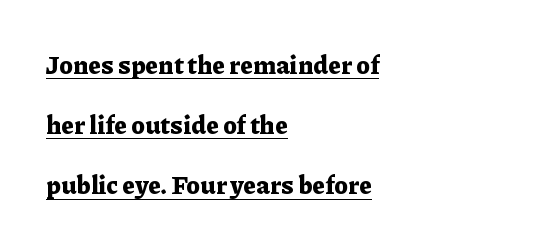
Q: Is the text bold? A: Yes.
Q: Is the text italic (slanted)? A: No, it is upright.
Q: Is the text underlined? A: Yes.
Q: How is the paragraph aligned? A: Left-aligned.
Q: Is the spacing between letters normal or unusually wide? A: Normal.
Q: Is the spacing between lines tight, normal or loose? A: Loose.
